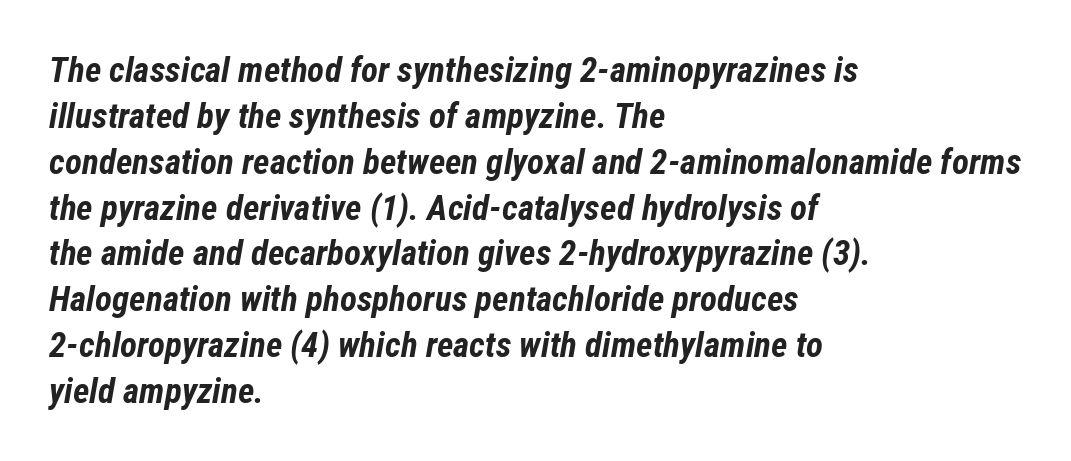
Honestly, the row spacing looks completely unremarkable. Compared with an ordinary text face, these strokes are far heavier — a full bold. Each word holds together tightly as a unit, with standard inter-letter gaps. Posture: slanted.
